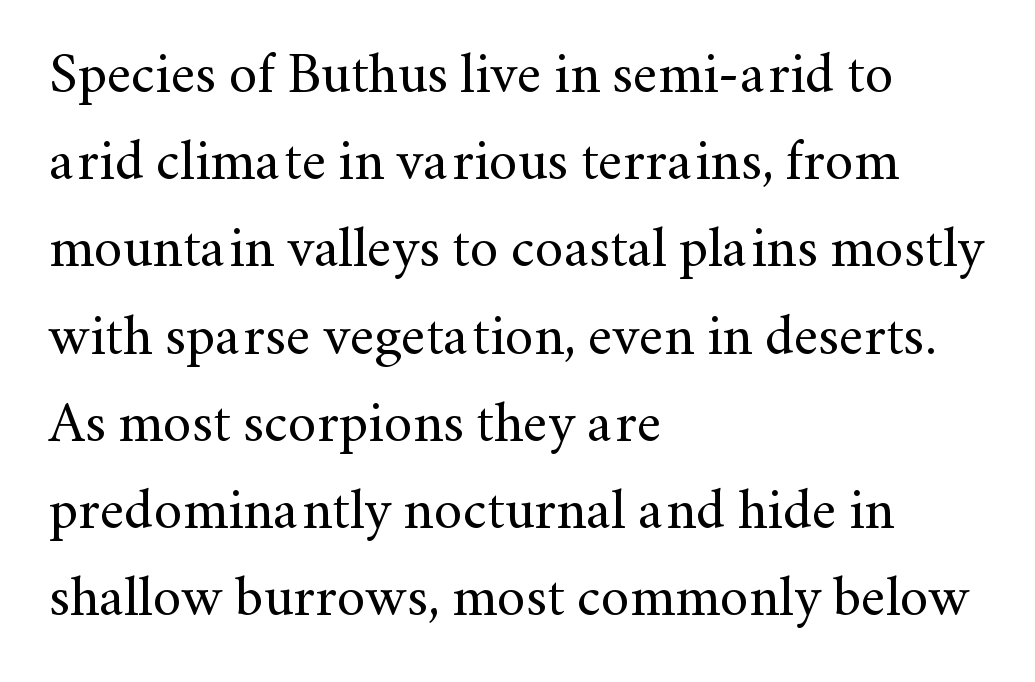
The image shows 57 px regular-weight serif type, upright; set left-aligned, normal line spacing (1.53x), normal letter spacing, not underlined; medium stroke contrast and a small x-height.
